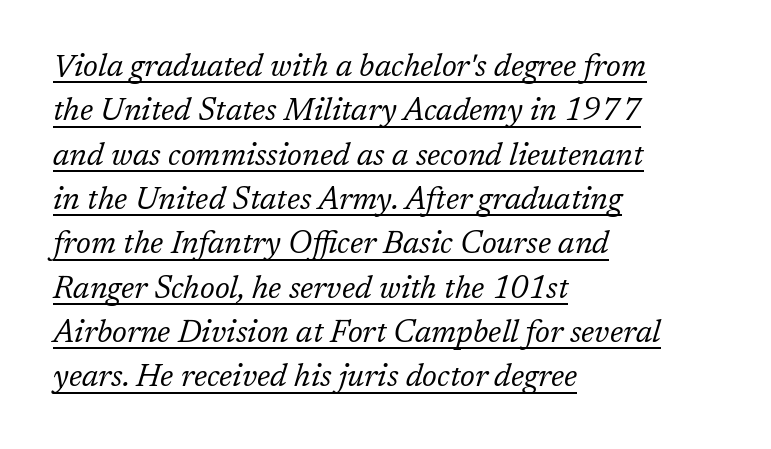
Q: Is the text bold? A: No.
Q: Is the text italic (slanted)? A: Yes, it leans right by about 17 degrees.
Q: Is the typeface a serif or a sans-serif typeface? A: Serif.
Q: Is the text underlined? A: Yes.
Q: How is the paragraph aligned? A: Left-aligned.
Q: Is the spacing between letters normal or unusually wide? A: Normal.
Q: Is the spacing between lines tight, normal or loose? A: Normal.
Q: Width (condensed, normal, or wide)? A: Normal.
Q: Stroke contrast? A: Low.
Q: x-height? A: Medium.
Q: Monospaced? A: No.
